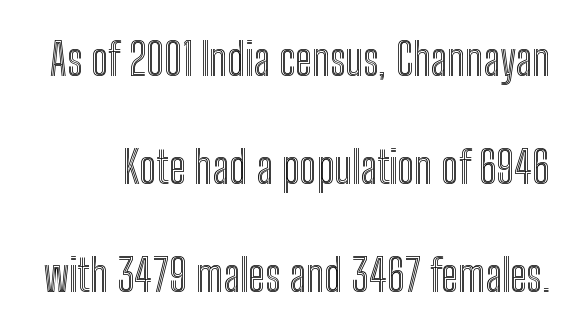
The image shows 44 px condensed type, upright; set loose line spacing (2.46x), normal letter spacing, not underlined; a medium x-height.
